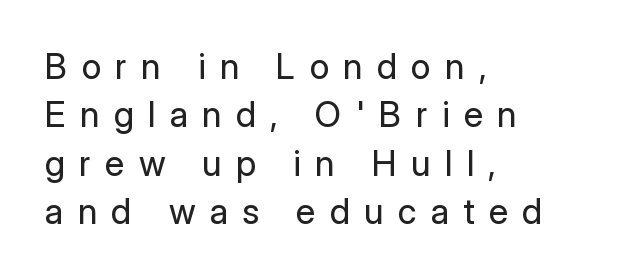
The image shows 35 px regular-weight sans-serif type, upright; set left-aligned, normal line spacing (1.38x), unusually wide letter spacing (+0.41 em), not underlined; low stroke contrast and a medium x-height.
